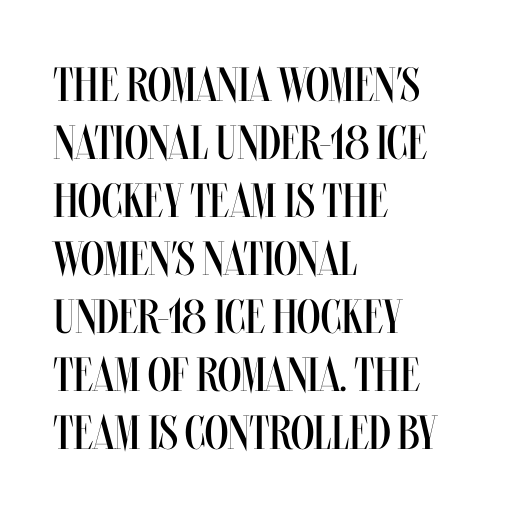
The image shows 48 px regular-weight, condensed type, upright; set left-aligned, line spacing 1.21x, normal letter spacing, not underlined; medium stroke contrast and a large x-height.
